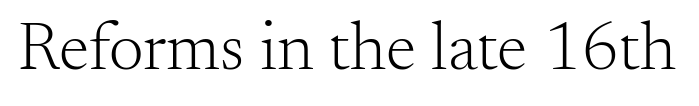
Bold? No — there's no thickening of the strokes. Each word holds together tightly as a unit, with standard inter-letter gaps. The glyphs in this specimen are seriffed. Anything drawn beneath the words? Only blank space.
